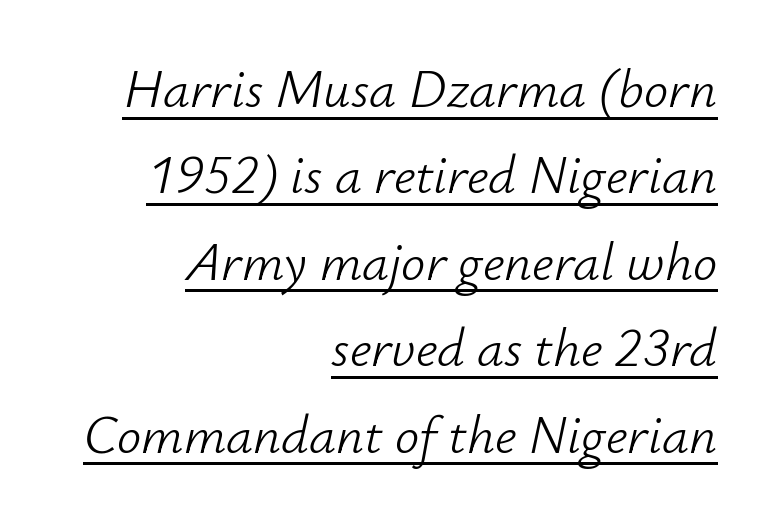
Summary of weight: not heavy and not bold. Spacing verdict: proportional, widths tailored to each character. Standard letterfit; no display-style spreading of the glyphs. The rendering applies a slant to the glyphs. Does a line run under the words? Yes, clearly.
